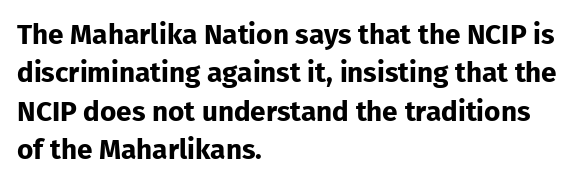
{"serif": "no", "italic": "no", "bold": "yes", "weight": "bold", "width": "normal", "stroke_contrast": "low", "x_height": "medium", "monospaced": "no", "underline": "no", "align": "left", "line_spacing": "normal", "line_spacing_ratio": 1.37, "letter_spacing": "normal", "letter_spacing_em": 0.0, "glyph_px": 28}
